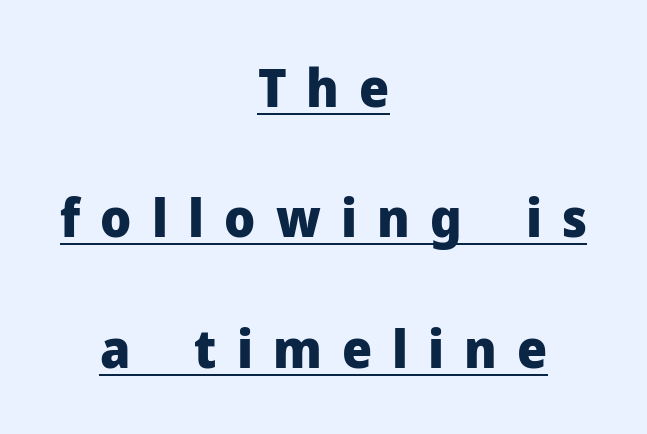
{"serif": "no", "italic": "no", "bold": "yes", "weight": "heavy", "width": "normal", "stroke_contrast": "low", "x_height": "medium", "monospaced": "no", "underline": "yes", "align": "center", "line_spacing": "loose", "line_spacing_ratio": 2.46, "letter_spacing": "wide", "letter_spacing_em": 0.38, "glyph_px": 53}
